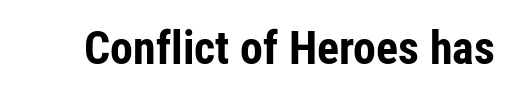
The image shows 46 px bold, condensed sans-serif type, upright; set normal letter spacing, not underlined; low stroke contrast and a medium x-height.
